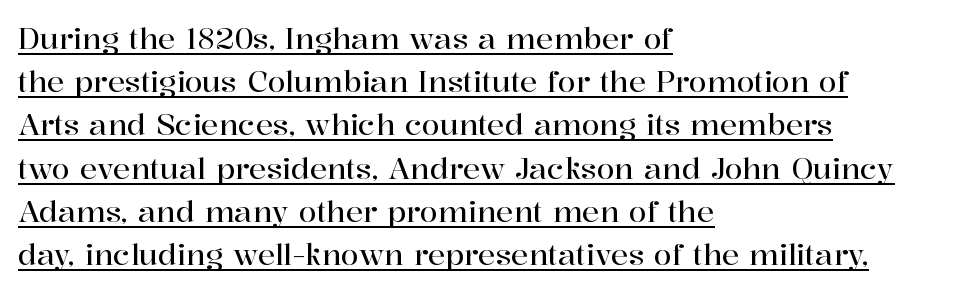
{"serif": "yes", "italic": "no", "width": "normal", "stroke_contrast": "high", "x_height": "medium", "monospaced": "no", "underline": "yes", "align": "left", "line_spacing": "normal", "line_spacing_ratio": 1.49, "letter_spacing": "normal", "letter_spacing_em": 0.0, "glyph_px": 29}
